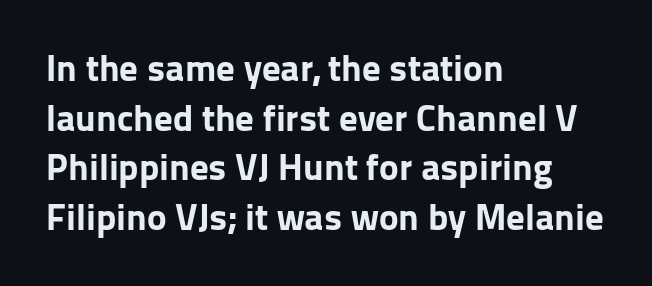
{"serif": "no", "italic": "no", "bold": "yes", "weight": "bold", "width": "normal", "stroke_contrast": "low", "x_height": "medium", "monospaced": "no", "underline": "no", "align": "left", "line_spacing": "normal", "line_spacing_ratio": 1.34, "letter_spacing": "normal", "letter_spacing_em": 0.0, "glyph_px": 37}
